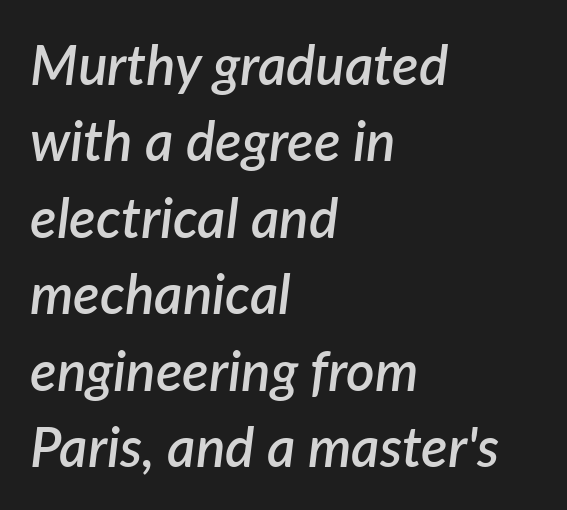
The image shows 55 px semibold type, italic (leaning right); set left-aligned, normal line spacing (1.39x), normal letter spacing, not underlined; low stroke contrast and a medium x-height.
